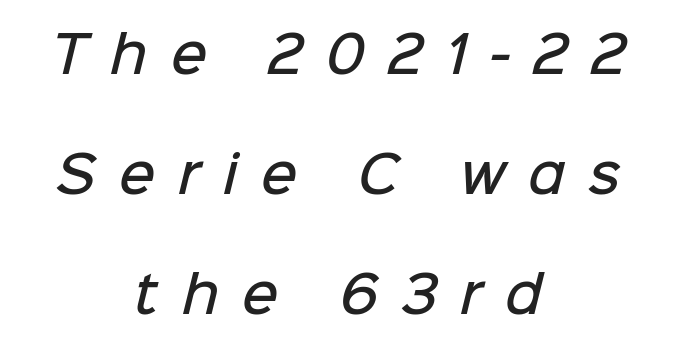
Compared with a flush-left layout, this one balances lines on the center instead. A typesetter would call this proportional, since set widths differ per character. The words here are not underlined. Loosely led — the rows are spread out. The characters display no serif detailing; their extremities are plain.
